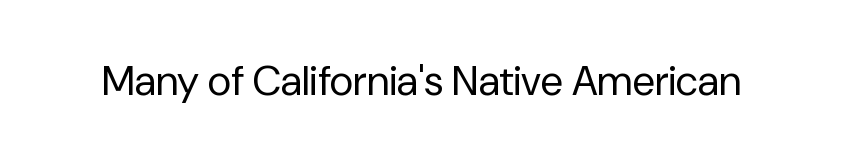
{"serif": "no", "italic": "no", "bold": "no", "weight": "regular", "width": "normal", "stroke_contrast": "low", "x_height": "medium", "monospaced": "no", "underline": "no", "letter_spacing": "normal", "letter_spacing_em": 0.0, "glyph_px": 41}
